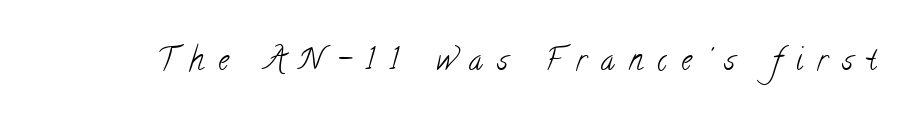
Q: Is the text bold? A: No.
Q: Is the typeface a serif or a sans-serif typeface? A: Serif.
Q: Is the text underlined? A: No.
Q: Is the spacing between letters normal or unusually wide? A: Unusually wide.
Q: Width (condensed, normal, or wide)? A: Condensed.
Q: Stroke contrast? A: Low.
Q: x-height? A: Small.
Q: Monospaced? A: No.
